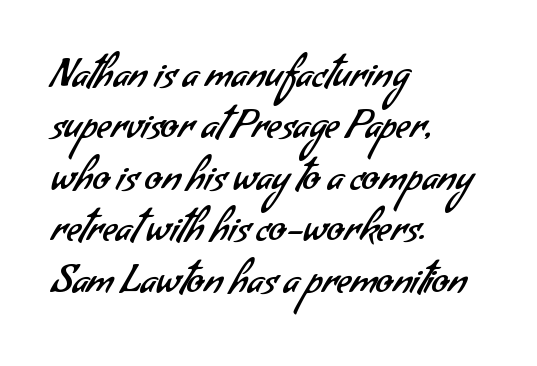
The image shows 39 px regular-weight sans-serif type; set left-aligned, normal line spacing (1.32x), normal letter spacing, not underlined; low stroke contrast and a small x-height.
